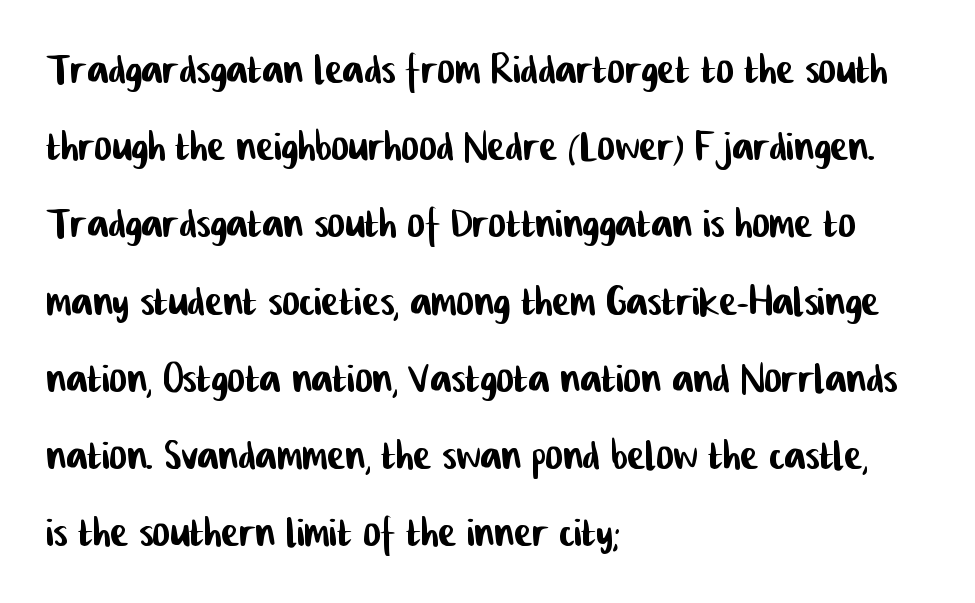
The image shows 54 px condensed sans-serif type; set left-aligned, normal line spacing (1.43x), normal letter spacing, not underlined; low stroke contrast and a medium x-height.
